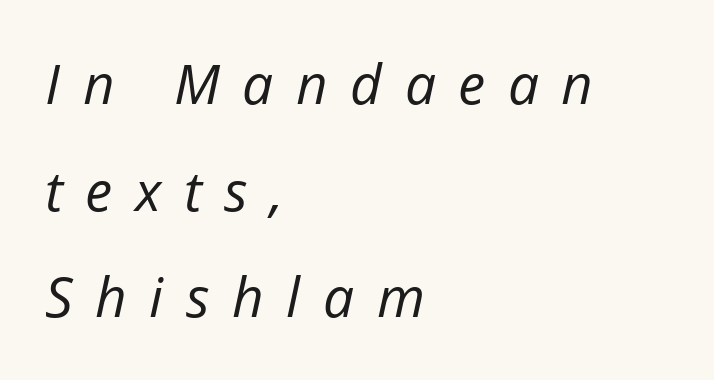
{"italic": "yes", "lean": "right", "slant_degrees": 12, "bold": "no", "weight": "regular", "width": "normal", "stroke_contrast": "low", "x_height": "medium", "monospaced": "no", "underline": "no", "align": "left", "line_spacing": "loose", "line_spacing_ratio": 1.94, "letter_spacing": "wide", "letter_spacing_em": 0.41, "glyph_px": 55}
